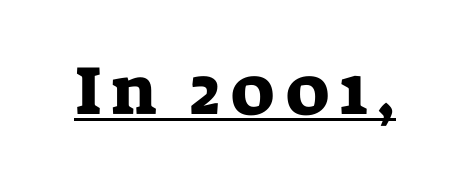
Does a line run under the words? Yes, clearly. Note the varied advance widths — an 'i' is clearly narrower than an 'm'. Stroke terminals: seriffed. It's the straight-up-and-down kind of type.
